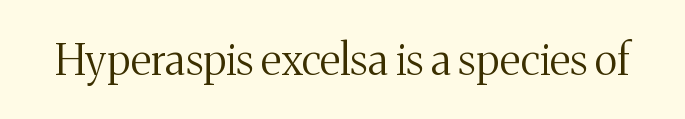
{"serif": "yes", "italic": "no", "bold": "no", "weight": "regular", "width": "normal", "stroke_contrast": "medium", "x_height": "medium", "monospaced": "no", "underline": "no", "letter_spacing": "normal", "letter_spacing_em": 0.0, "glyph_px": 43}
